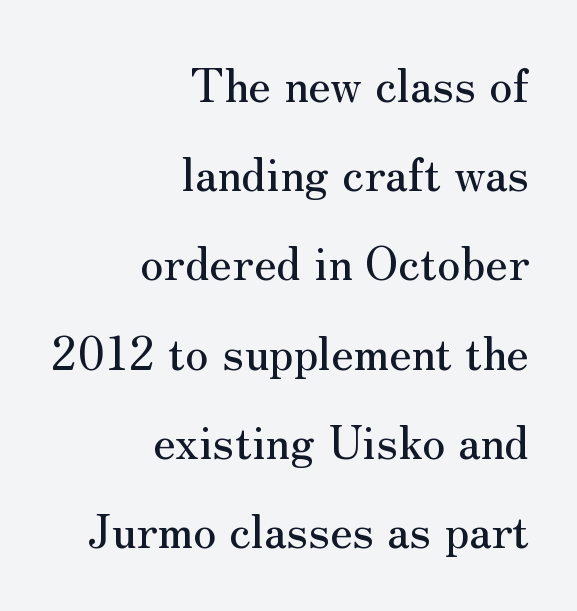
Examine the stroke ends and you'll spot serifs. The passage shown is typed in a proportional face where columns would drift. Standard letterfit; no display-style spreading of the glyphs. Where is the straight margin? On the right. If you drew a line through each stem, it would be perfectly vertical.
